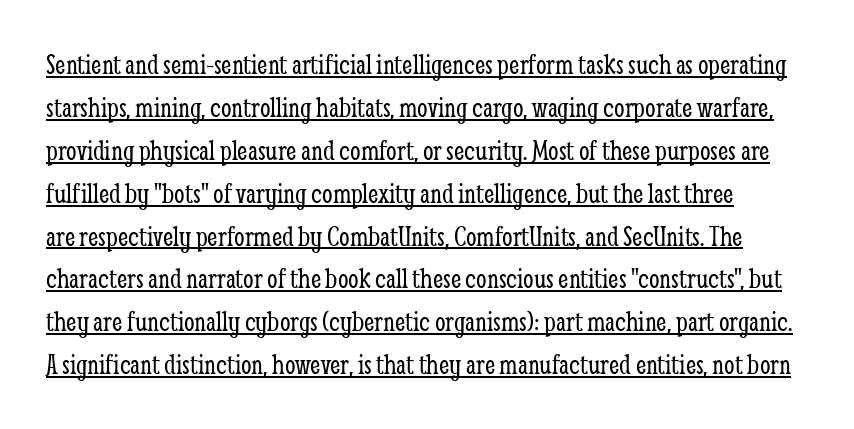
The sample's only ornament is a line tracing under the words. The rendering keeps characters at their native spacing. Do the letters lean? They stand straight. Each letter's strokes conclude with small projecting serifs.
